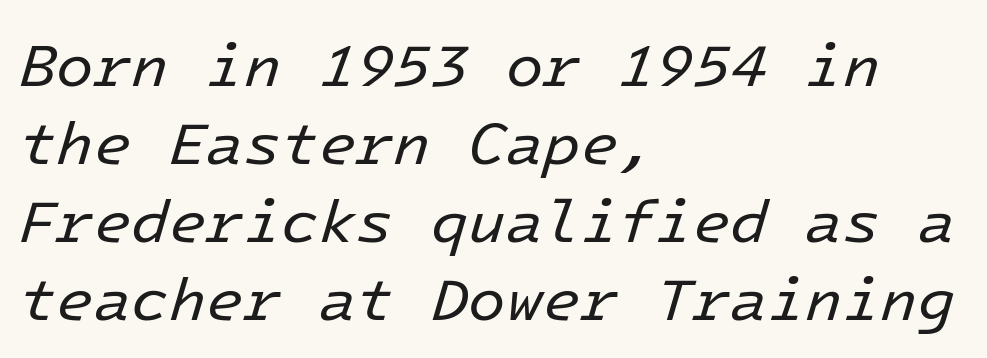
{"italic": "yes", "lean": "right", "slant_degrees": 16, "bold": "no", "weight": "regular", "width": "normal", "stroke_contrast": "low", "x_height": "medium", "underline": "no", "align": "left", "line_spacing": "normal", "line_spacing_ratio": 1.28, "letter_spacing": "normal", "letter_spacing_em": 0.0, "glyph_px": 61}
